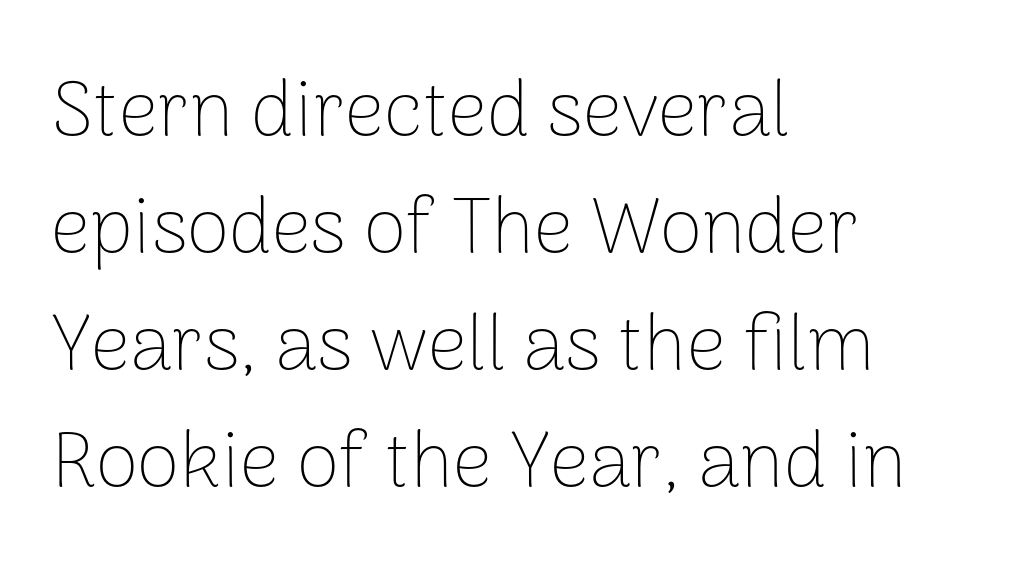
The vertical gap from one line to the next is medium. Notice how the passage keeps a crisp vertical edge on the left only. It's the straight-up-and-down kind of type. Counters stay open thanks to moderate or lighter strokes. Classification — sans serif.
